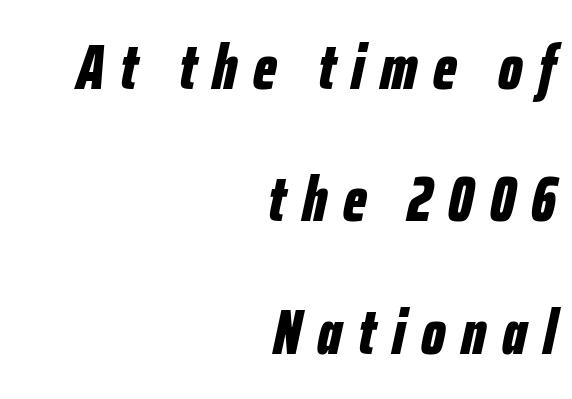
Q: Is the text bold? A: Yes.
Q: Is the text italic (slanted)? A: Yes, it leans right by about 12 degrees.
Q: Is the text underlined? A: No.
Q: How is the paragraph aligned? A: Right-aligned.
Q: Is the spacing between letters normal or unusually wide? A: Unusually wide.
Q: Is the spacing between lines tight, normal or loose? A: Loose.
Q: Width (condensed, normal, or wide)? A: Condensed.
Q: Stroke contrast? A: Low.
Q: x-height? A: Medium.
Q: Monospaced? A: No.
